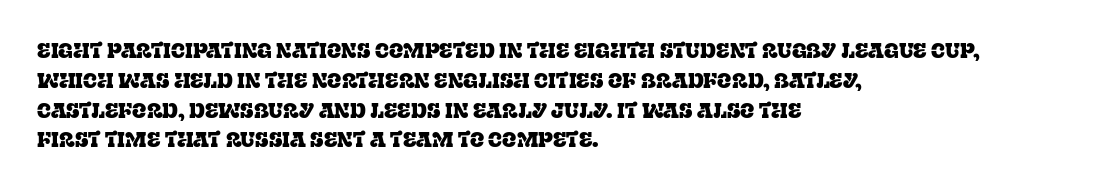
{"italic": "no", "underline": "no", "align": "left", "line_spacing": "normal", "line_spacing_ratio": 1.42, "letter_spacing": "normal", "letter_spacing_em": 0.0, "glyph_px": 21}
